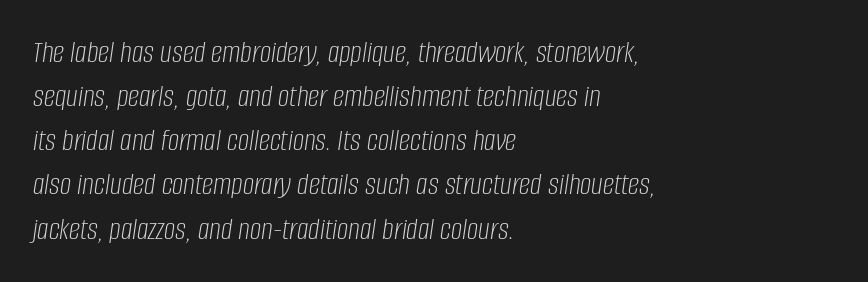
The passage shown stacks its lines at a standard gap. It's the slanting kind of type. Clear beneath every line of the passage. All the whitespace from short lines collects on the right. Is this a fixed-width face? No — the glyphs have proportional, varying widths.
